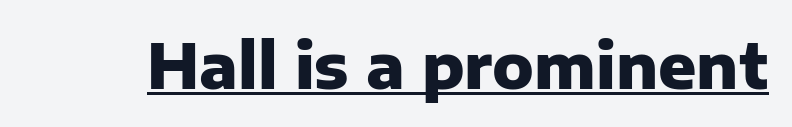
Q: Is the text bold? A: Yes.
Q: Is the text italic (slanted)? A: No, it is upright.
Q: Is the typeface a serif or a sans-serif typeface? A: Sans-serif.
Q: Is the text underlined? A: Yes.
Q: Is the spacing between letters normal or unusually wide? A: Normal.
Q: Width (condensed, normal, or wide)? A: Normal.
Q: Stroke contrast? A: Low.
Q: x-height? A: Medium.
Q: Monospaced? A: No.
